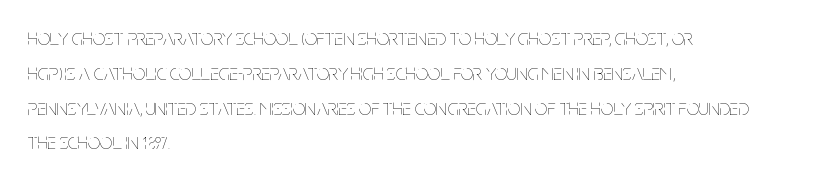
All the whitespace from short lines collects on the right. No extra tracking has been applied to these lines. Characters remain perfectly vertical along every line. The space beneath each line is pristine and unruled. Vertical stems look standard width or narrower in stroke.
